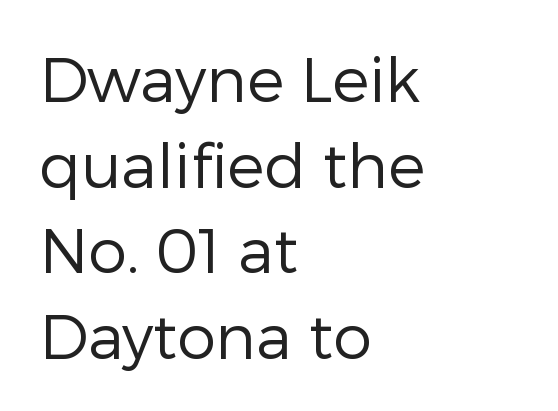
The image shows 62 px regular-weight sans-serif type, upright; set left-aligned, normal line spacing (1.38x), normal letter spacing, not underlined; low stroke contrast and a medium x-height.
